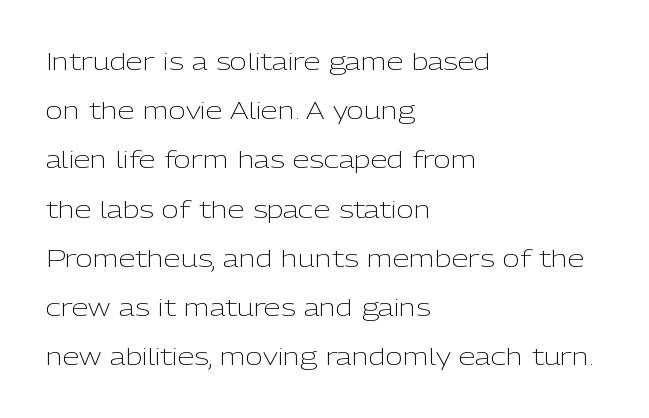
No heavy texture on the line: the type isn't bold. All the whitespace from short lines collects on the right. A typesetter would call this zero additional tracking. These lines stand farther apart than default settings would place them. It's the straight-up-and-down kind of type. Honestly, there is no underline to notice here at all.
